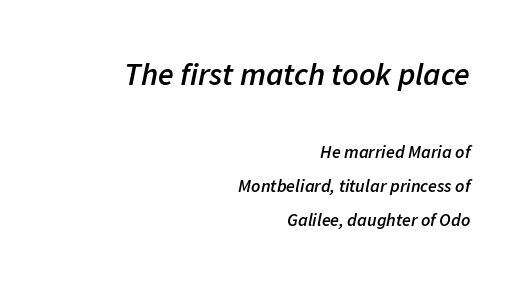
{"italic": "yes", "lean": "right", "slant_degrees": 11, "bold": "semi", "weight": "semibold", "width": "normal", "stroke_contrast": "low", "x_height": "medium", "monospaced": "no", "underline": "no", "align": "right", "line_spacing": "loose", "line_spacing_ratio": 1.91, "letter_spacing": "normal", "letter_spacing_em": 0.0, "larger_block": "first", "size_ratio": 1.78, "glyph_px": 32}
